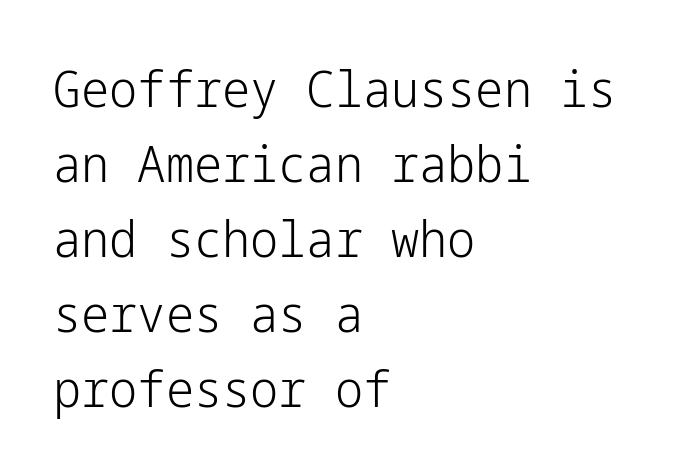
A typesetter would call this zero additional tracking. The letters carry no serifs — their stems end cleanly without finishing strokes. A typesetter would mark this as roman, not italic. A student would call this left alignment; a typographer would say flush left, rag right. Is this a heavy cut? Hardly; it is regular or lighter. Rule under the text: the space is simply empty.
